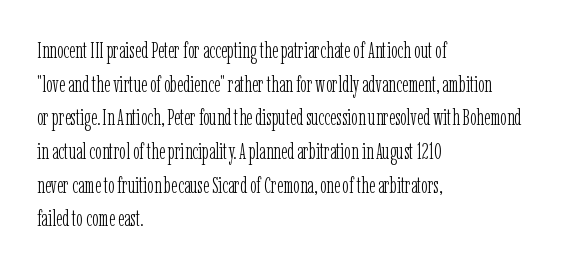
{"italic": "no", "bold": "no", "underline": "no", "align": "left", "line_spacing": "normal", "line_spacing_ratio": 1.53, "letter_spacing": "normal", "letter_spacing_em": 0.0, "glyph_px": 22}
